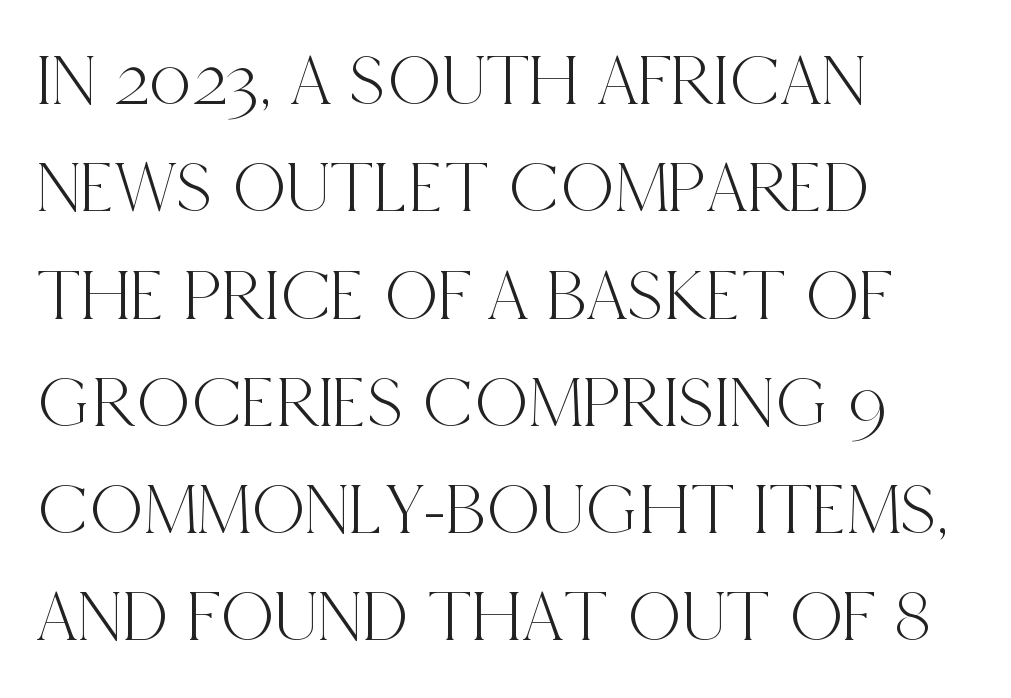
The passage shown is not underscored anywhere. I'd call this a serif setting — the letters wear small feet. Ascenders rise straight up at ninety degrees. Notice how the passage keeps a crisp vertical edge on the left only. What's the leading like? Ordinary, nothing unusual. This rendering leaves character spacing at its baseline value.
